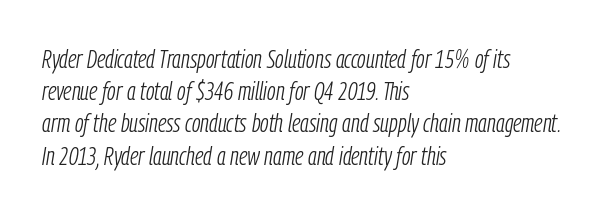
{"italic": "yes", "lean": "right", "slant_degrees": 9, "bold": "no", "underline": "no", "align": "left", "line_spacing_ratio": 1.24, "letter_spacing": "normal", "letter_spacing_em": 0.0, "glyph_px": 26}
